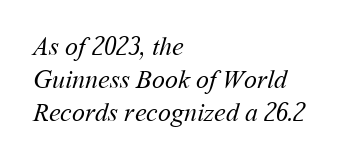
Q: Is the text bold? A: No.
Q: Is the text underlined? A: No.
Q: How is the paragraph aligned? A: Left-aligned.
Q: Is the spacing between letters normal or unusually wide? A: Normal.
Q: Is the spacing between lines tight, normal or loose? A: Normal.
